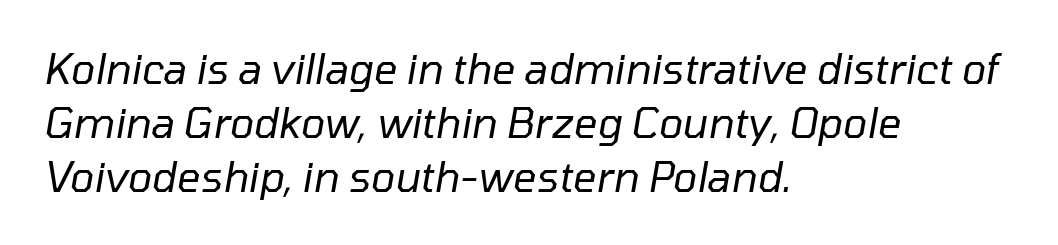
The image shows 41 px regular-weight type, italic (leaning right); set left-aligned, normal line spacing (1.32x), normal letter spacing, not underlined; low stroke contrast and a medium x-height.
